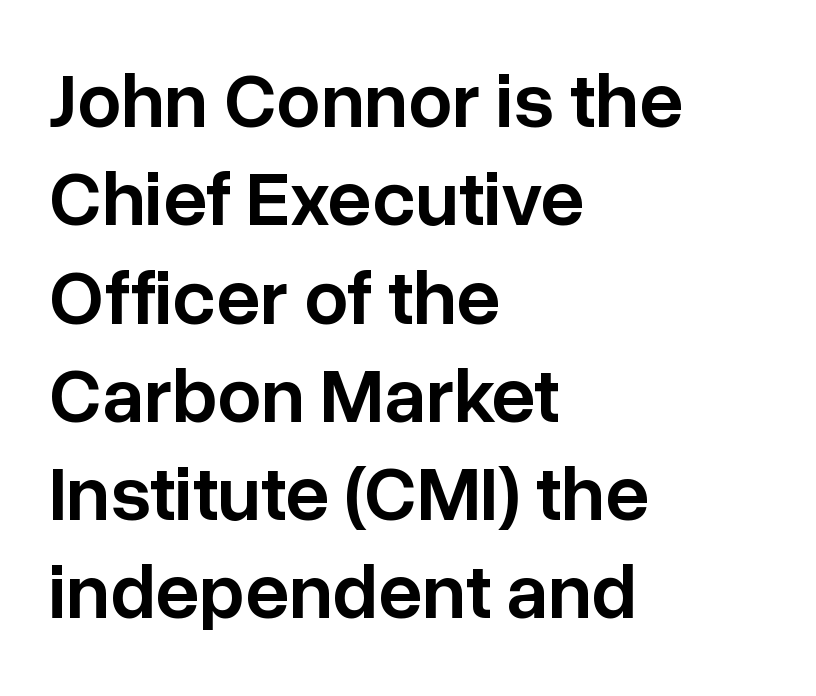
The foot of each line stays bare and open. Vertical strokes here are truly vertical. The rows are spaced the way most documents space them. Inter-character spacing is left at the font's built-in metrics.
